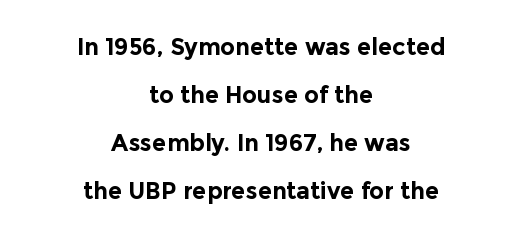
Q: Is the text bold? A: Yes.
Q: Is the text italic (slanted)? A: No, it is upright.
Q: Is the text underlined? A: No.
Q: How is the paragraph aligned? A: Centered.
Q: Is the spacing between letters normal or unusually wide? A: Normal.
Q: Is the spacing between lines tight, normal or loose? A: Loose.
